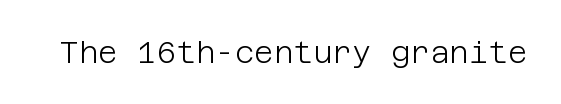
{"serif": "no", "italic": "no", "bold": "no", "weight": "light", "width": "normal", "stroke_contrast": "low", "x_height": "large", "underline": "no", "letter_spacing": "normal", "letter_spacing_em": 0.0, "glyph_px": 30}
